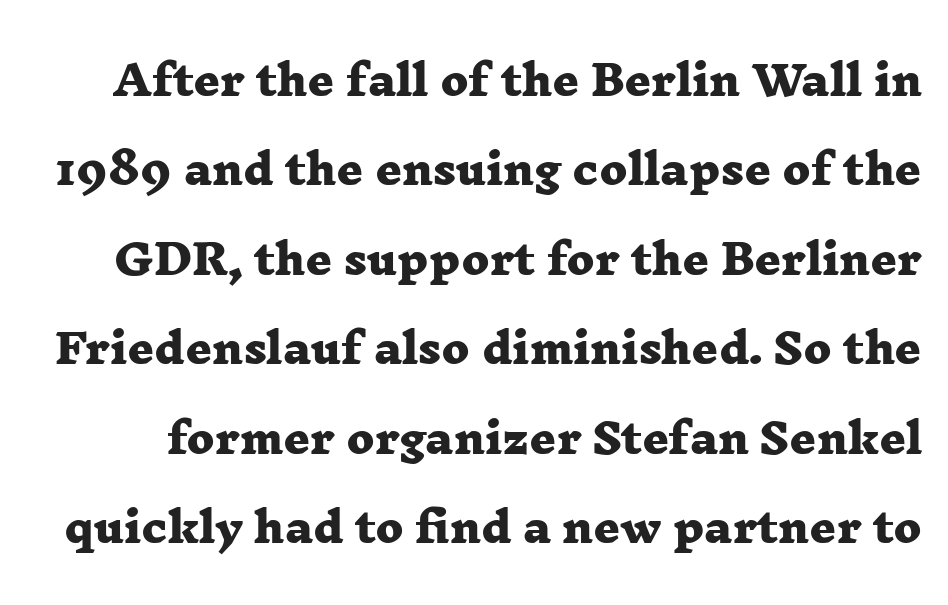
The image shows 41 px heavy, wide serif type; set loose line spacing (2.18x), normal letter spacing, not underlined; low stroke contrast and a medium x-height.
